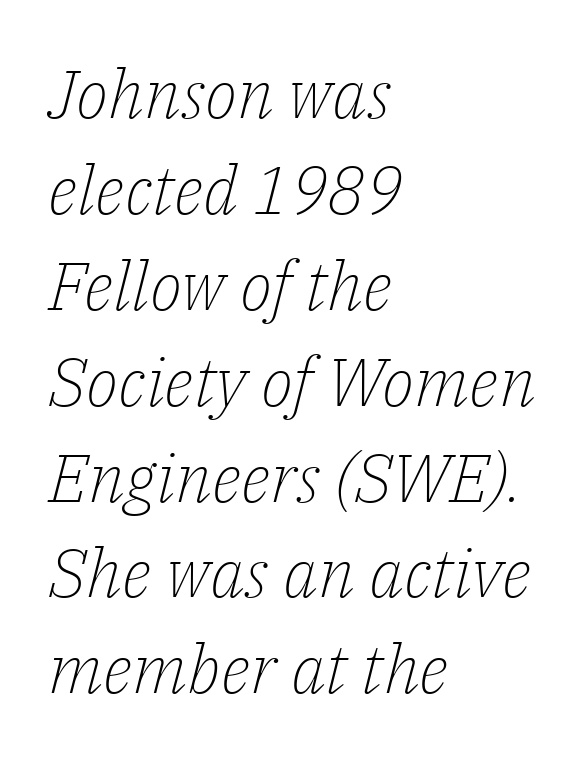
The image shows 68 px light serif type, italic (leaning right); set left-aligned, normal line spacing (1.41x), normal letter spacing, not underlined; low stroke contrast and a medium x-height.
